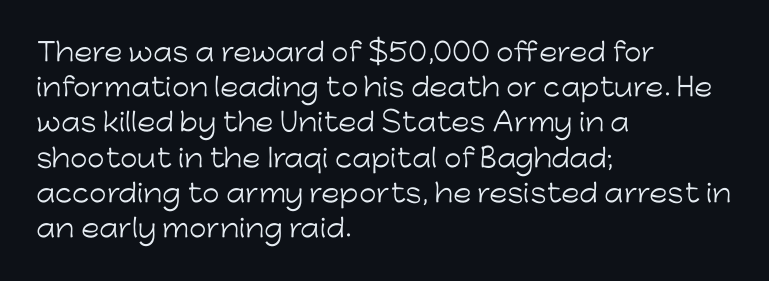
Q: Is the text bold? A: No.
Q: Is the text italic (slanted)? A: No, it is upright.
Q: Is the text underlined? A: No.
Q: How is the paragraph aligned? A: Left-aligned.
Q: Is the spacing between letters normal or unusually wide? A: Normal.
Q: Is the spacing between lines tight, normal or loose? A: Normal.
